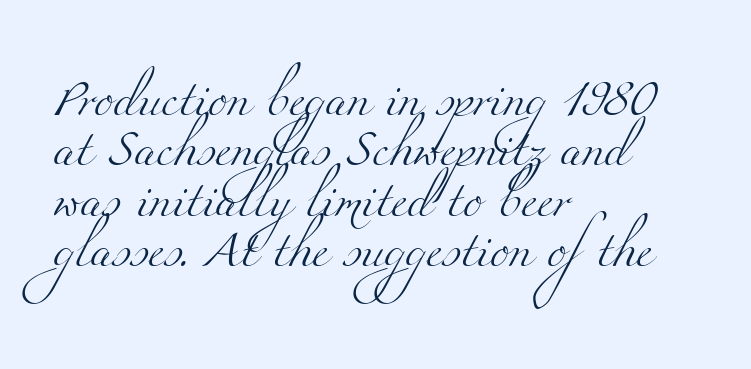
Q: Is the text bold? A: No.
Q: Is the text underlined? A: No.
Q: How is the paragraph aligned? A: Left-aligned.
Q: Is the spacing between letters normal or unusually wide? A: Normal.
Q: Is the spacing between lines tight, normal or loose? A: Normal.
Q: Width (condensed, normal, or wide)? A: Wide.
Q: Stroke contrast? A: Medium.
Q: x-height? A: Small.
Q: Monospaced? A: No.
